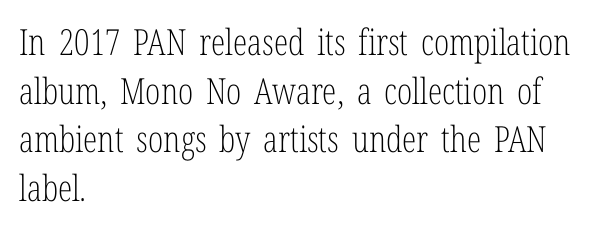
Q: Is the text bold? A: No.
Q: Is the text italic (slanted)? A: No, it is upright.
Q: Is the typeface a serif or a sans-serif typeface? A: Serif.
Q: Is the text underlined? A: No.
Q: How is the paragraph aligned? A: Left-aligned.
Q: Is the spacing between letters normal or unusually wide? A: Normal.
Q: Is the spacing between lines tight, normal or loose? A: Normal.
Q: Width (condensed, normal, or wide)? A: Condensed.
Q: Stroke contrast? A: Low.
Q: x-height? A: Medium.
Q: Monospaced? A: No.
